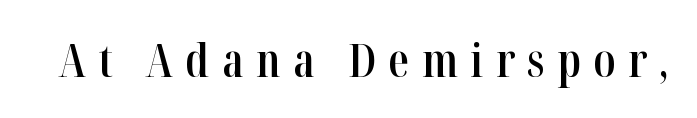
{"serif": "yes", "italic": "no", "bold": "semi", "weight": "semibold", "width": "condensed", "stroke_contrast": "high", "x_height": "medium", "monospaced": "no", "underline": "no", "letter_spacing": "wide", "letter_spacing_em": 0.27, "glyph_px": 46}
